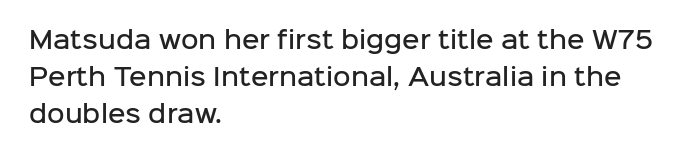
Q: Is the text bold? A: Semi-bold.
Q: Is the text italic (slanted)? A: No, it is upright.
Q: Is the text underlined? A: No.
Q: How is the paragraph aligned? A: Left-aligned.
Q: Is the spacing between letters normal or unusually wide? A: Normal.
Q: Is the spacing between lines tight, normal or loose? A: Normal.
